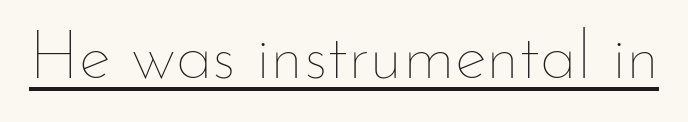
The image shows 68 px thin type, upright; set normal letter spacing, underlined; low stroke contrast and a small x-height.
